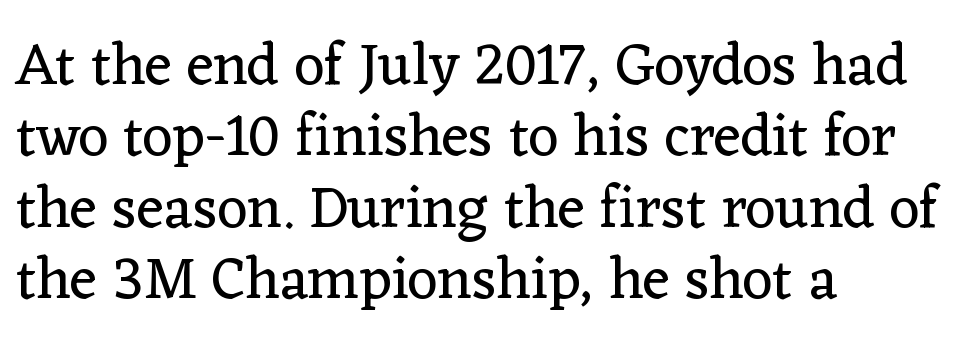
You could call the tracking neutral — neither tight nor loose. Decoration check: the copy has no underline. Little horizontal feet cap the strokes, marking this as serif type. A quiet, ordinary-to-light weight characterises the typeface. Italic: no, the glyphs are upright roman. Do the characters align in a grid? No, the font is proportional.
